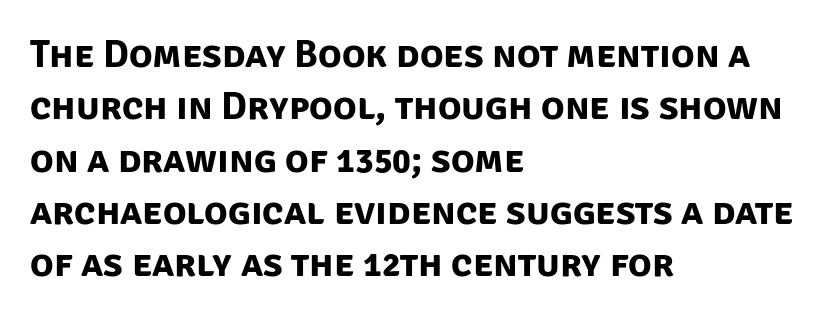
The image shows 39 px bold sans-serif type; set left-aligned, normal line spacing (1.34x), normal letter spacing, not underlined; low stroke contrast and a large x-height.
